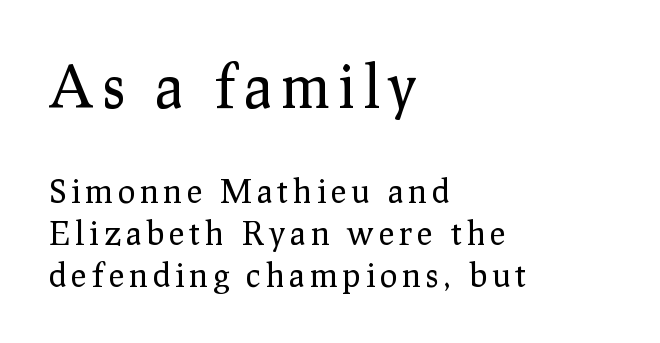
Q: Is the text bold? A: No.
Q: Is the text italic (slanted)? A: No, it is upright.
Q: Is the typeface a serif or a sans-serif typeface? A: Serif.
Q: Is the text underlined? A: No.
Q: How is the paragraph aligned? A: Left-aligned.
Q: Is the spacing between lines tight, normal or loose? A: Normal.
Q: Which block of text is set in a larger size, the first (top) or the second (bottom)? A: The first (top) one.
Q: Width (condensed, normal, or wide)? A: Normal.
Q: Stroke contrast? A: Low.
Q: x-height? A: Medium.
Q: Monospaced? A: No.
